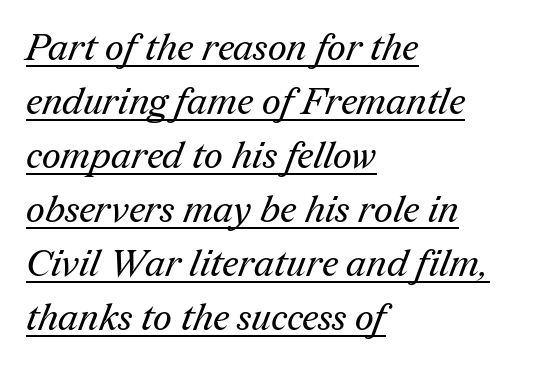
Honestly, the underline is the first thing you notice here. The passage shown is typeset with a serif family. The passage shown is not bold in any degree. Reading down the block, your eye returns to a fixed left position each line. Spacing verdict: proportional, widths tailored to each character. The line texture is even and compact thanks to regular tracking.
